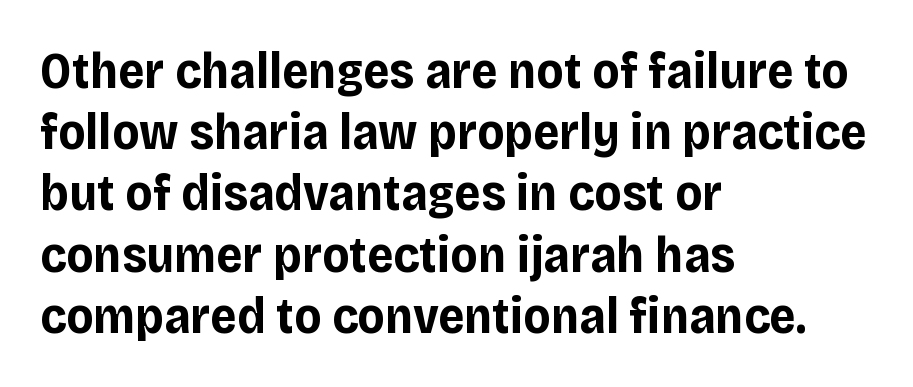
Letters rest on an invisible, unmarked baseline. Font category for this specimen: sans-serif. Each line starts at the same left margin while the right side varies. These lines keep a tight, regular rhythm from letter to letter. Each letter keeps its own natural width here, so spacing adapts to shape. Notice how thick the strokes are: this is what a full bold looks like.
